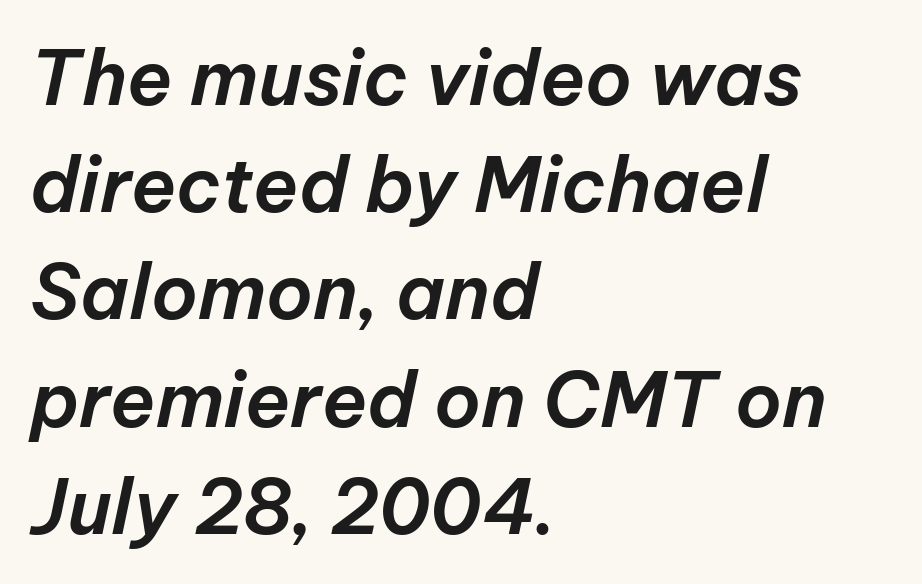
The rendering uses natural spacing where letterforms have individual widths. Quick note: interline space is typical. Which margin do the lines hug? The left one — the right edge is uneven. Notice how the stems are inclined rather than vertical — that's the hallmark of italics.
